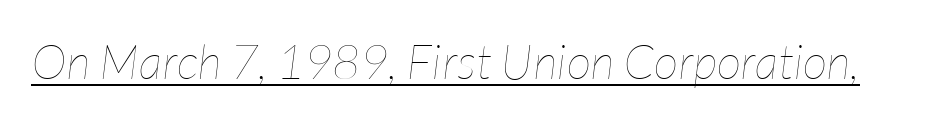
The axis of the letterforms is tilted away from vertical. A typographer would call this underscored text. Each word holds together tightly as a unit, with standard inter-letter gaps. The face used here is proportionally spaced, like ordinary book or web type.
